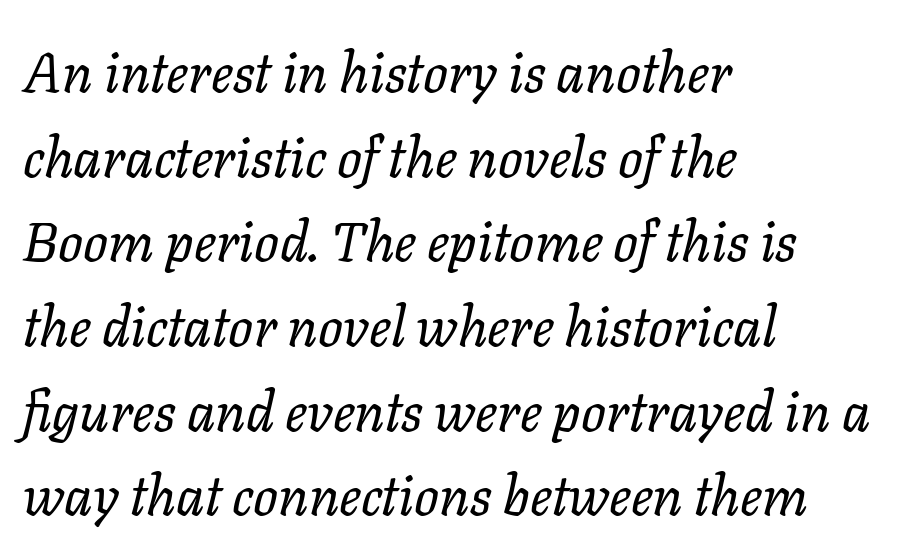
Q: Is the text bold? A: No.
Q: Is the text italic (slanted)? A: Yes, it leans right by about 11 degrees.
Q: Is the text underlined? A: No.
Q: How is the paragraph aligned? A: Left-aligned.
Q: Is the spacing between letters normal or unusually wide? A: Normal.
Q: Is the spacing between lines tight, normal or loose? A: Normal.
Q: Width (condensed, normal, or wide)? A: Normal.
Q: Stroke contrast? A: Low.
Q: x-height? A: Medium.
Q: Monospaced? A: No.
